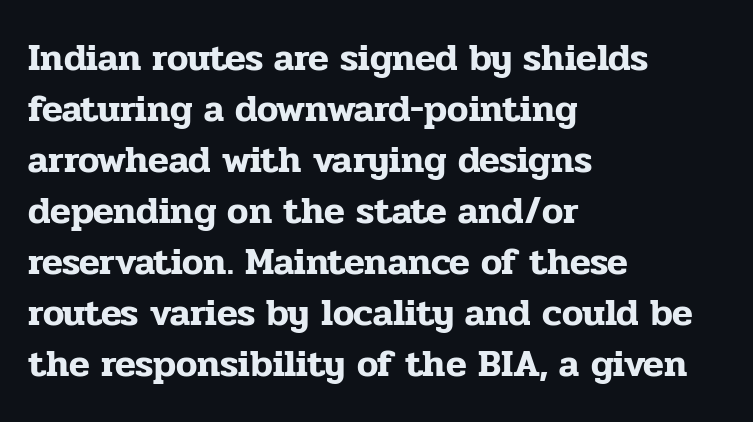
{"serif": "yes", "italic": "no", "width": "normal", "stroke_contrast": "low", "x_height": "medium", "monospaced": "no", "underline": "no", "align": "left", "line_spacing": "normal", "line_spacing_ratio": 1.34, "letter_spacing": "normal", "letter_spacing_em": 0.0, "glyph_px": 38}
